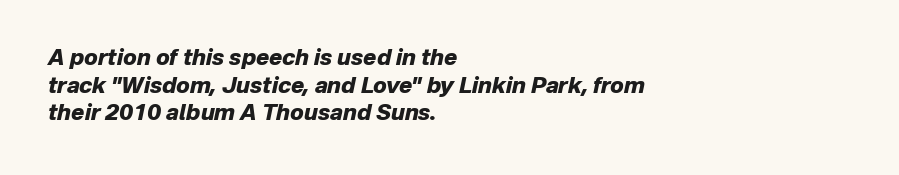
Q: Is the text bold? A: Yes.
Q: Is the text italic (slanted)? A: Yes, it leans right by about 12 degrees.
Q: Is the text underlined? A: No.
Q: How is the paragraph aligned? A: Left-aligned.
Q: Is the spacing between letters normal or unusually wide? A: Normal.
Q: Is the spacing between lines tight, normal or loose? A: Normal.
